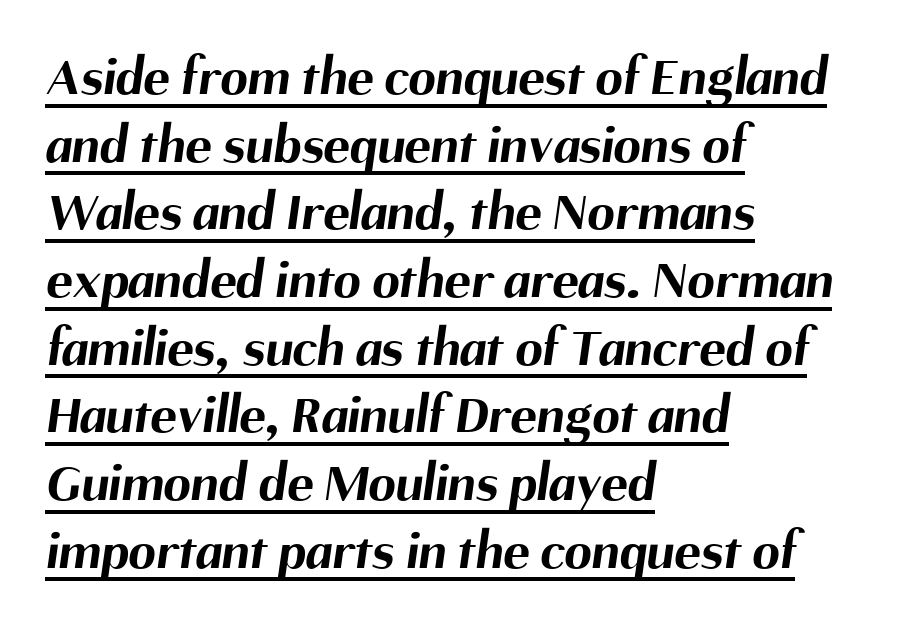
{"serif": "no", "bold": "yes", "weight": "bold", "width": "normal", "stroke_contrast": "medium", "x_height": "medium", "monospaced": "no", "underline": "yes", "align": "left", "line_spacing_ratio": 1.23, "letter_spacing": "normal", "letter_spacing_em": 0.0, "glyph_px": 55}
